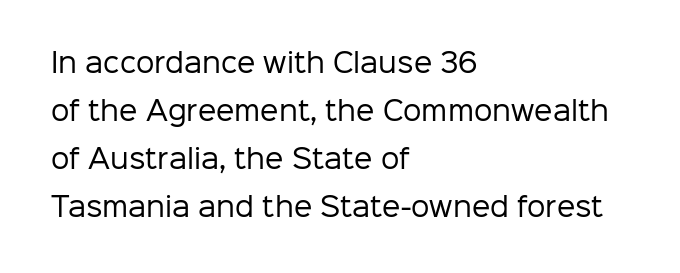
{"italic": "no", "bold": "no", "underline": "no", "align": "left", "line_spacing_ratio": 1.84, "letter_spacing": "normal", "letter_spacing_em": 0.0, "glyph_px": 26}
